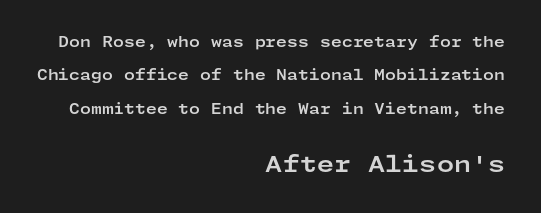
Size hierarchy here favors the trailing block over the leading one. Notice how the passage keeps a crisp vertical edge on the right only. The string is rendered with underlining switched off. This block would shrink considerably if given ordinary leading; it's expanded now.
